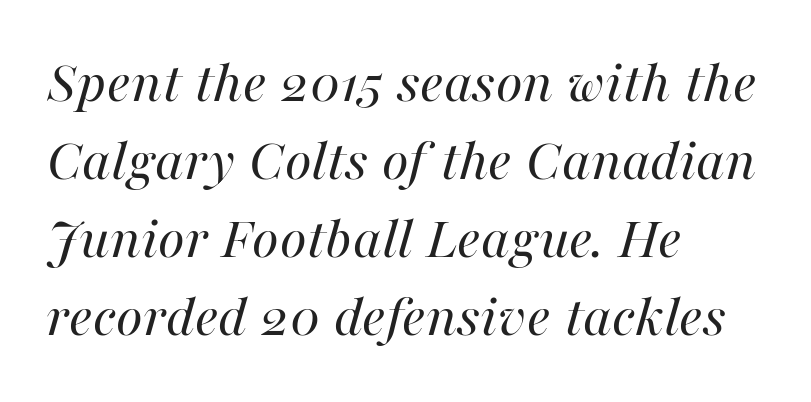
The image shows 61 px regular-weight type, italic (leaning right); set left-aligned, normal line spacing (1.28x), normal letter spacing, not underlined; high stroke contrast and a medium x-height.
